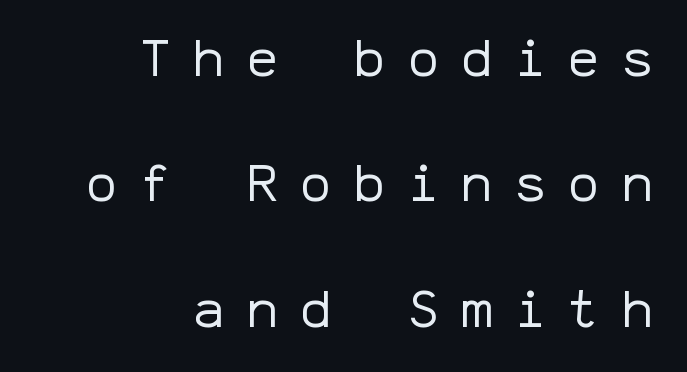
Decoration check: the copy has no underline. Is this a fixed-width face? Yes — each glyph sits in an identical cell. Unlike italic type, these characters show no tilt at all. The lines are spread far apart with generous leading. Summary of weight: not heavy and not bold. Glyph-to-glyph distance is far greater than everyday printed text.
